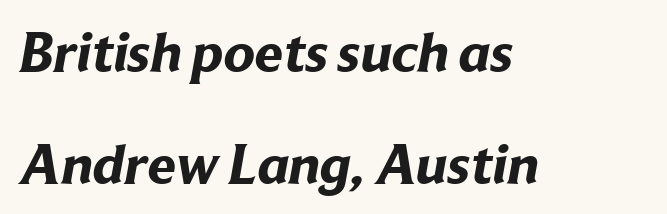
Q: Is the text bold? A: Yes.
Q: Is the typeface a serif or a sans-serif typeface? A: Sans-serif.
Q: Is the text underlined? A: No.
Q: How is the paragraph aligned? A: Left-aligned.
Q: Is the spacing between letters normal or unusually wide? A: Normal.
Q: Is the spacing between lines tight, normal or loose? A: Loose.
Q: Width (condensed, normal, or wide)? A: Normal.
Q: Stroke contrast? A: Low.
Q: x-height? A: Medium.
Q: Monospaced? A: No.
